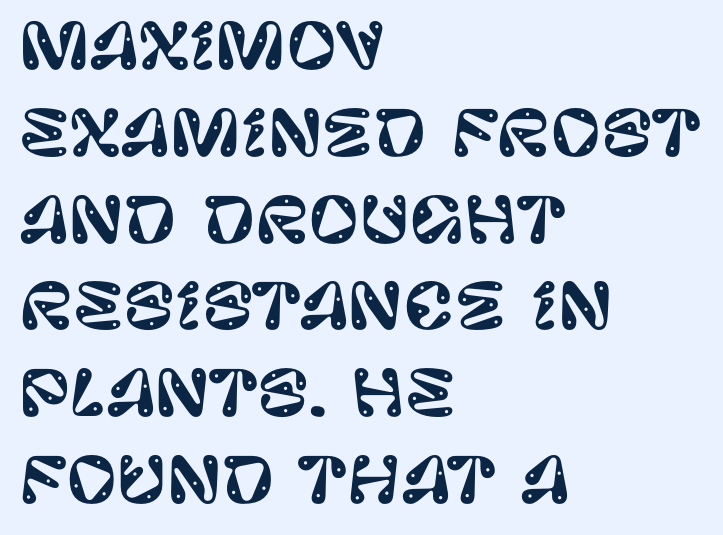
Q: Is the text italic (slanted)? A: Yes.
Q: Is the typeface a serif or a sans-serif typeface? A: Sans-serif.
Q: Is the text underlined? A: No.
Q: How is the paragraph aligned? A: Left-aligned.
Q: Is the spacing between letters normal or unusually wide? A: Normal.
Q: Is the spacing between lines tight, normal or loose? A: Normal.
Q: Width (condensed, normal, or wide)? A: Normal.
Q: Stroke contrast? A: Low.
Q: x-height? A: Large.
Q: Monospaced? A: No.
